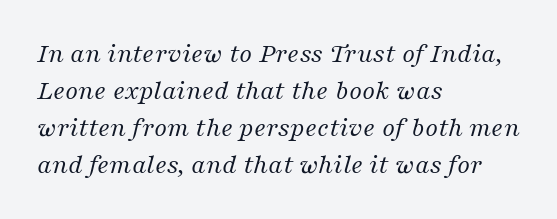
The image shows 28 px regular-weight serif type, italic (leaning right); set left-aligned, normal line spacing (1.32x), normal letter spacing, not underlined; medium stroke contrast and a medium x-height.
